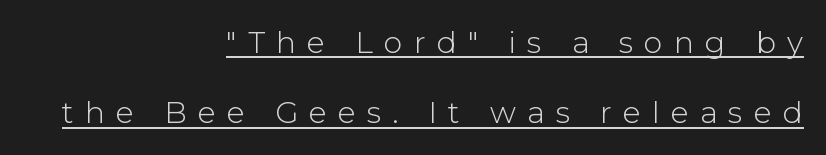
Q: Is the text bold? A: No.
Q: Is the text italic (slanted)? A: No, it is upright.
Q: Is the typeface a serif or a sans-serif typeface? A: Sans-serif.
Q: Is the text underlined? A: Yes.
Q: How is the paragraph aligned? A: Right-aligned.
Q: Is the spacing between letters normal or unusually wide? A: Unusually wide.
Q: Is the spacing between lines tight, normal or loose? A: Loose.
Q: Width (condensed, normal, or wide)? A: Normal.
Q: Stroke contrast? A: Low.
Q: x-height? A: Medium.
Q: Monospaced? A: No.
